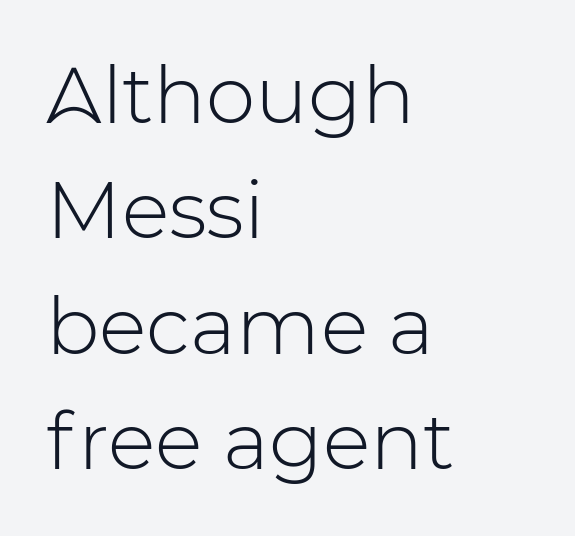
The tracking reads as untouched default to a designer's eye. A roman cut, with each character standing at attention. Looks like regular typesetting: each glyph gets only the width it needs. Nothing heavy about these letters — not bold at all.
